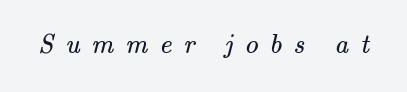
The horizontal fit of the characters is loose and conspicuously gappy. Is the type heavy? It reads as light-to-regular instead. Glance below the letters and you will spot only blank space.
